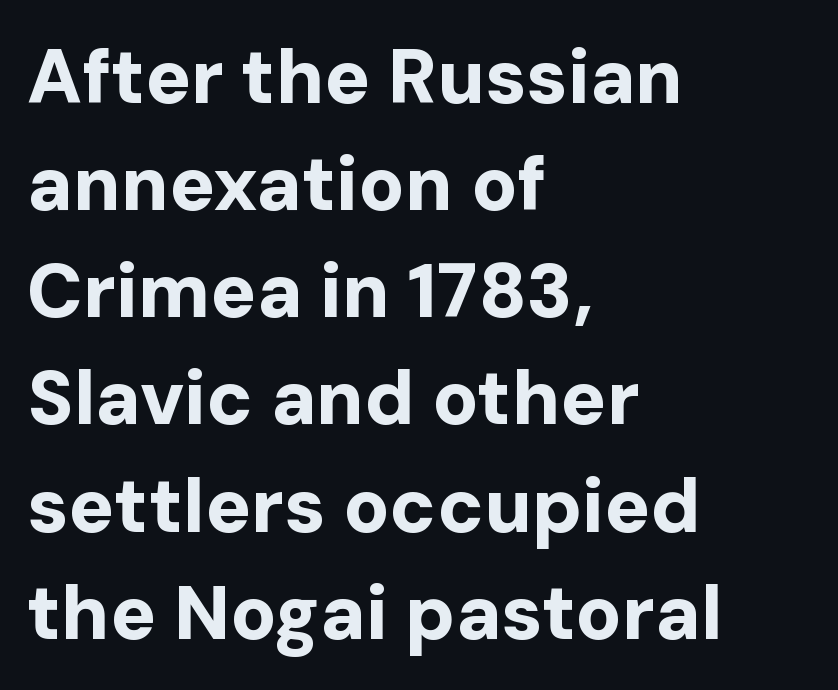
Q: Is the text bold? A: Yes.
Q: Is the text italic (slanted)? A: No, it is upright.
Q: Is the typeface a serif or a sans-serif typeface? A: Sans-serif.
Q: Is the text underlined? A: No.
Q: How is the paragraph aligned? A: Left-aligned.
Q: Is the spacing between letters normal or unusually wide? A: Normal.
Q: Is the spacing between lines tight, normal or loose? A: Normal.
Q: Width (condensed, normal, or wide)? A: Normal.
Q: Stroke contrast? A: Low.
Q: x-height? A: Medium.
Q: Monospaced? A: No.
